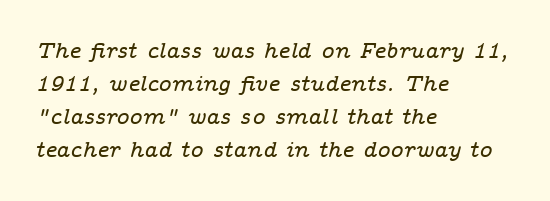
Q: Is the text italic (slanted)? A: Yes, it leans right by about 14 degrees.
Q: Is the text underlined? A: No.
Q: How is the paragraph aligned? A: Left-aligned.
Q: Is the spacing between letters normal or unusually wide? A: Normal.
Q: Is the spacing between lines tight, normal or loose? A: Normal.
